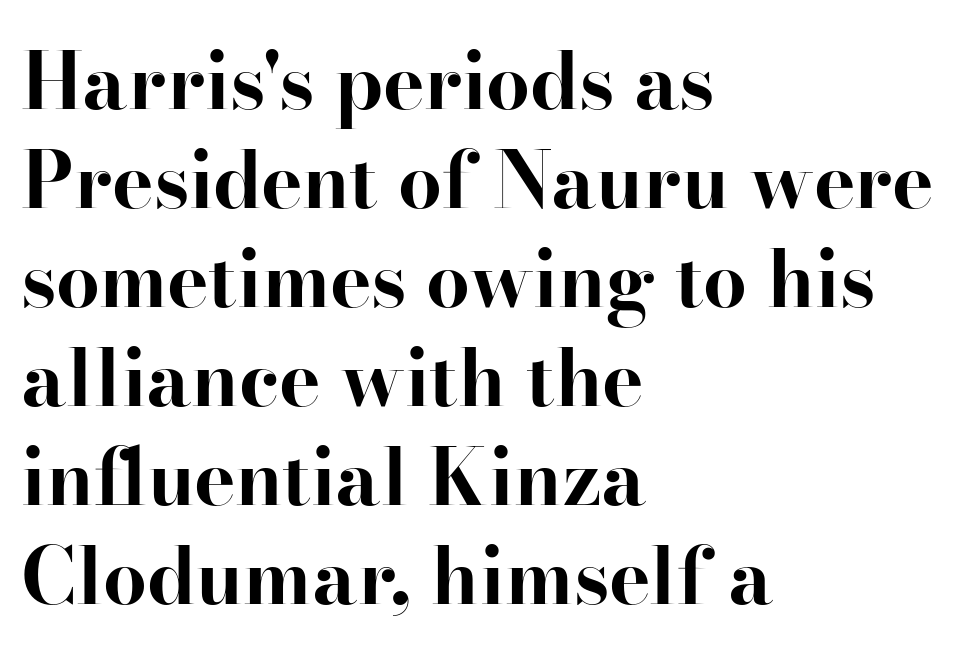
The image shows 78 px bold serif type, upright; set left-aligned, normal line spacing (1.27x), normal letter spacing, not underlined; high stroke contrast and a small x-height.
